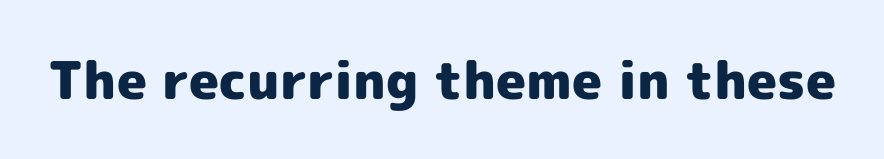
Q: Is the text bold? A: Yes.
Q: Is the text italic (slanted)? A: No, it is upright.
Q: Is the typeface a serif or a sans-serif typeface? A: Sans-serif.
Q: Is the text underlined? A: No.
Q: Is the spacing between letters normal or unusually wide? A: Normal.
Q: Width (condensed, normal, or wide)? A: Normal.
Q: x-height? A: Medium.
Q: Monospaced? A: No.
